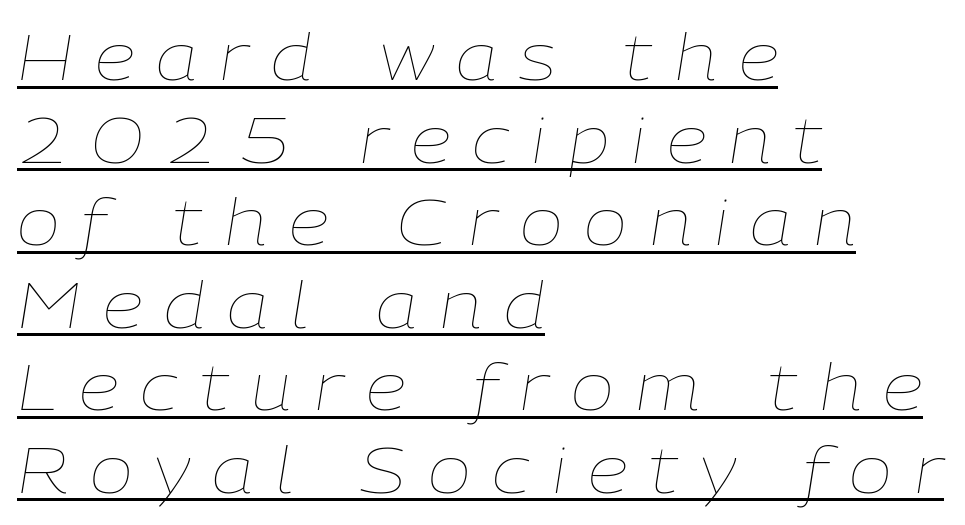
The image shows 65 px thin type, italic (leaning right); set left-aligned, normal line spacing (1.27x), unusually wide letter spacing (+0.34 em), underlined; low stroke contrast and a medium x-height.
